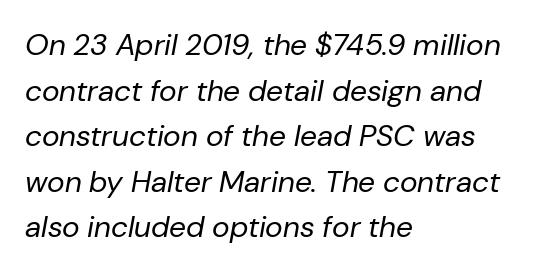
One-word summary of the alignment: left. The font is comparable to plain body text, perhaps lighter. Anything drawn beneath the words? Only blank space. Do the characters align in a grid? No, the font is proportional. Between one letter and the next there's only the usual sliver of space. Quick note: italic.
